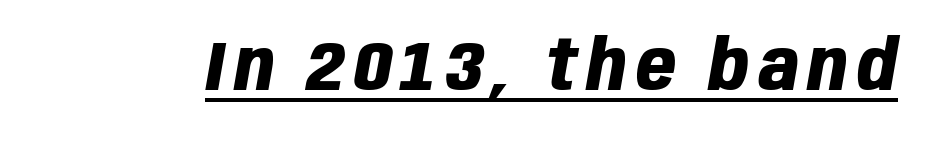
Q: Is the text bold? A: Yes.
Q: Is the text italic (slanted)? A: Yes, it leans right by about 10 degrees.
Q: Is the text underlined? A: Yes.
Q: Width (condensed, normal, or wide)? A: Condensed.
Q: Stroke contrast? A: Low.
Q: x-height? A: Large.
Q: Monospaced? A: No.
